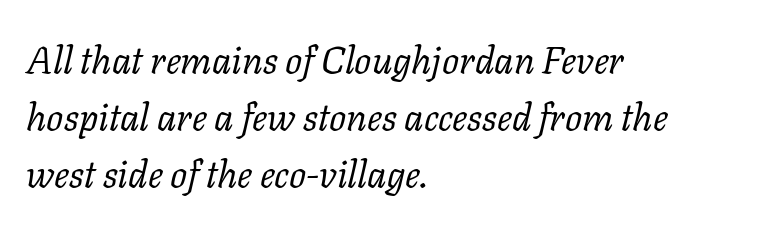
The letters sit at their default tracking, neither squeezed nor spread. No extra ink here — the face is not bold. Regarding serifs, this sample has them. Emphasis-style slanted type is in use. Letters rest on an invisible, unmarked baseline.
